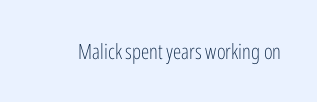
{"italic": "no", "bold": "no", "underline": "no", "letter_spacing": "normal", "letter_spacing_em": 0.0, "glyph_px": 21}
